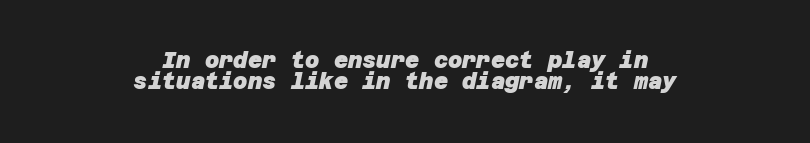
The image shows 22 px bold type; set centered, tight line spacing (0.97x), normal letter spacing, not underlined.
